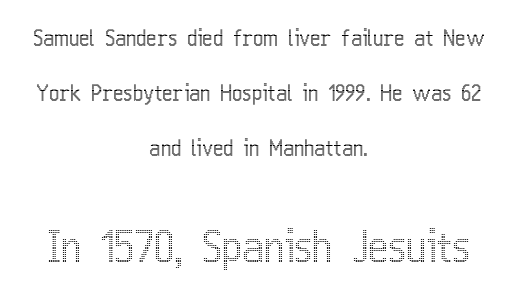
Q: Is the text italic (slanted)? A: No, it is upright.
Q: Is the text underlined? A: No.
Q: How is the paragraph aligned? A: Centered.
Q: Is the spacing between letters normal or unusually wide? A: Normal.
Q: Is the spacing between lines tight, normal or loose? A: Loose.
Q: Which block of text is set in a larger size, the first (top) or the second (bottom)? A: The second (bottom) one.
Q: Width (condensed, normal, or wide)? A: Condensed.
Q: x-height? A: Medium.
Q: Monospaced? A: No.
